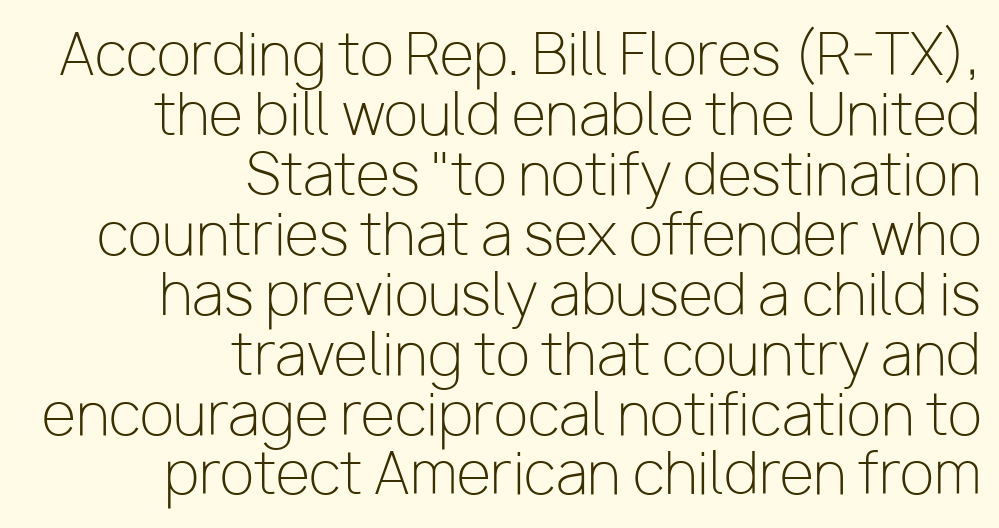
The image shows 56 px light sans-serif type, upright; set right-aligned, tight line spacing (1.07x), normal letter spacing, not underlined; low stroke contrast and a medium x-height.
